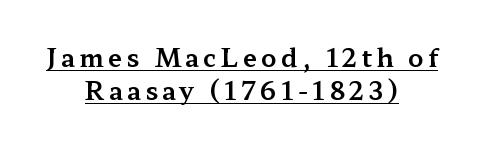
{"italic": "no", "underline": "yes", "align": "center", "line_spacing": "normal", "line_spacing_ratio": 1.34, "glyph_px": 25}
